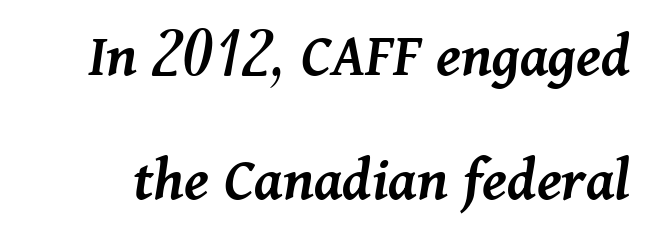
Q: Is the text bold? A: Semi-bold.
Q: Is the text italic (slanted)? A: Yes, it leans right by about 11 degrees.
Q: Is the text underlined? A: No.
Q: Is the spacing between letters normal or unusually wide? A: Normal.
Q: Is the spacing between lines tight, normal or loose? A: Loose.
Q: Width (condensed, normal, or wide)? A: Normal.
Q: Stroke contrast? A: Medium.
Q: x-height? A: Medium.
Q: Monospaced? A: No.
